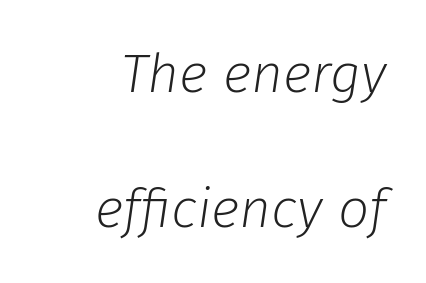
The image shows 55 px light type, italic (leaning right); set right-aligned, loose line spacing (2.46x), normal letter spacing, not underlined; low stroke contrast and a medium x-height.
